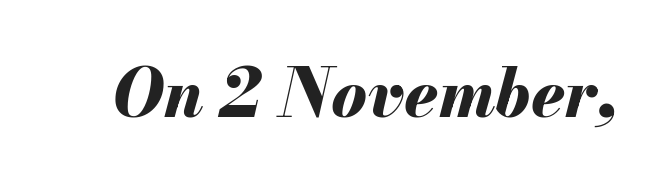
Note the varied advance widths — an 'i' is clearly narrower than an 'm'. The letters are bold, with thick, heavy strokes. Descender tails drop into unmarked territory. Compared with ordinary roman type, these characters are visibly tilted.
